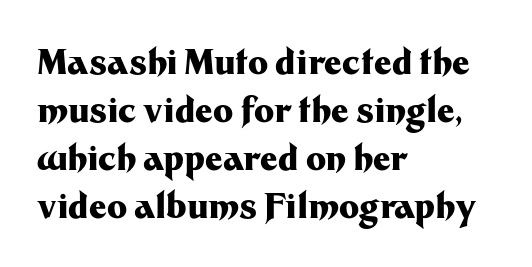
Q: Is the text bold? A: Yes.
Q: Is the text italic (slanted)? A: No, it is upright.
Q: Is the typeface a serif or a sans-serif typeface? A: Sans-serif.
Q: Is the text underlined? A: No.
Q: How is the paragraph aligned? A: Left-aligned.
Q: Is the spacing between letters normal or unusually wide? A: Normal.
Q: Is the spacing between lines tight, normal or loose? A: Normal.
Q: Width (condensed, normal, or wide)? A: Normal.
Q: Stroke contrast? A: Medium.
Q: x-height? A: Medium.
Q: Monospaced? A: No.
